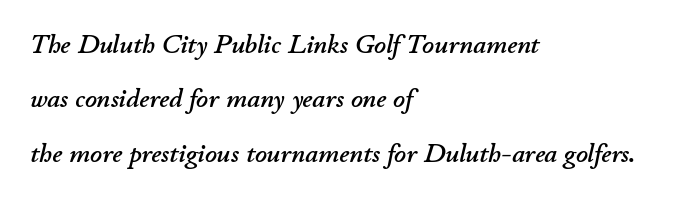
Q: Is the text italic (slanted)? A: Yes, it leans right by about 11 degrees.
Q: Is the text underlined? A: No.
Q: How is the paragraph aligned? A: Left-aligned.
Q: Is the spacing between letters normal or unusually wide? A: Normal.
Q: Is the spacing between lines tight, normal or loose? A: Loose.
